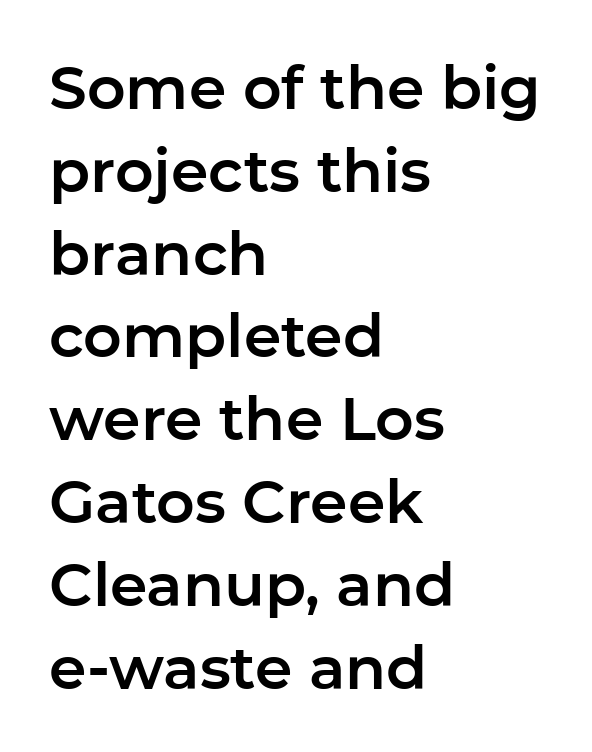
The image shows 60 px sans-serif type, upright; set left-aligned, normal line spacing (1.38x), normal letter spacing, not underlined; low stroke contrast and a medium x-height.
